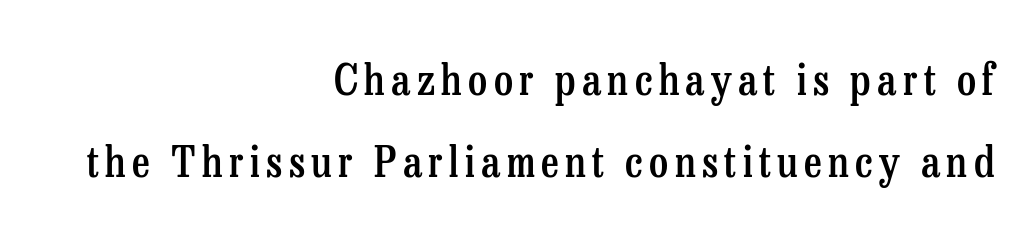
{"serif": "yes", "italic": "no", "bold": "semi", "weight": "semibold", "width": "condensed", "stroke_contrast": "low", "x_height": "medium", "monospaced": "no", "underline": "no", "align": "right", "line_spacing": "loose", "line_spacing_ratio": 1.9, "glyph_px": 43}
